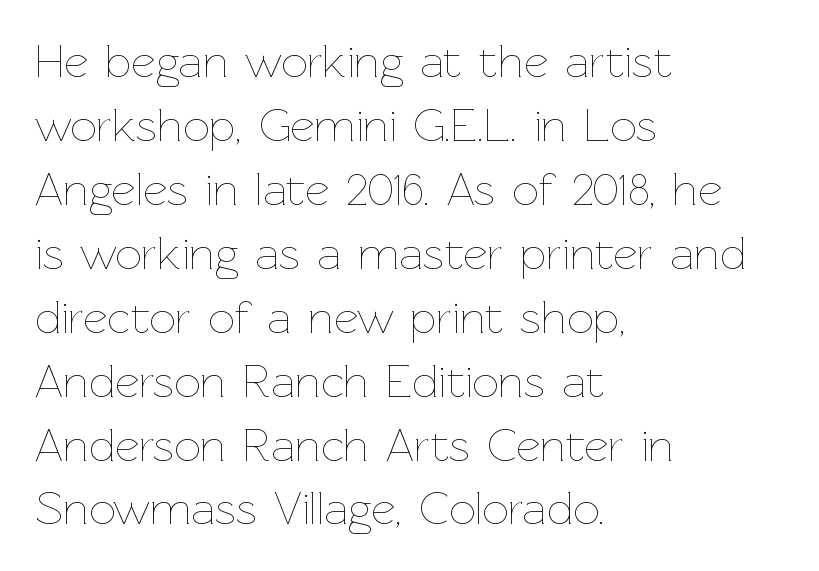
The image shows 47 px thin type, upright; set left-aligned, normal line spacing (1.36x), normal letter spacing, not underlined; low stroke contrast and a medium x-height.
